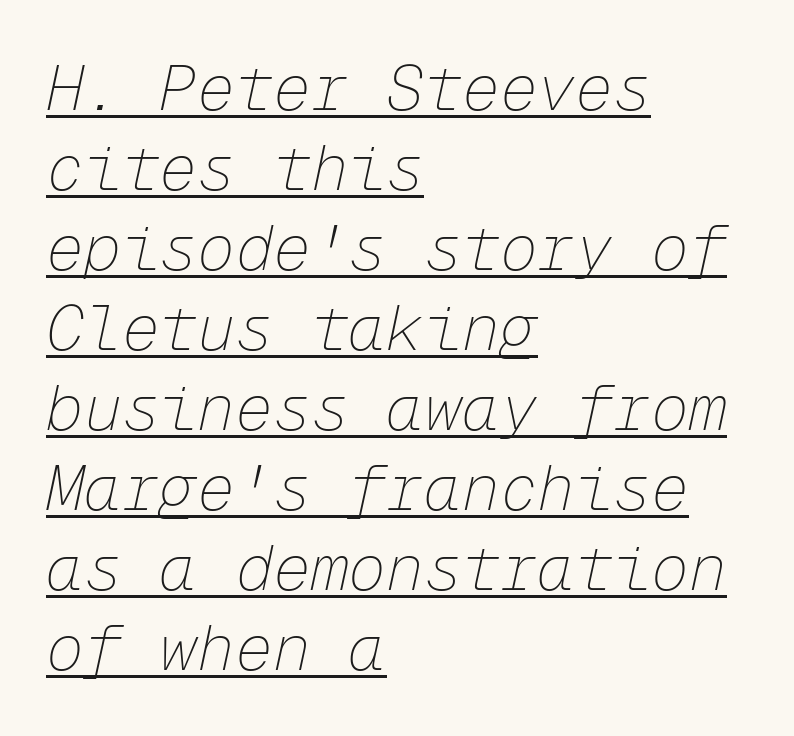
The font sits on the lighter half of the weight spectrum, regular included. A typesetter would call this zero additional tracking. Fixed-width glyphs throughout — classic coding-font behaviour. The leading is moderate, giving the passage an even texture. The string is rendered with underlining switched on.
